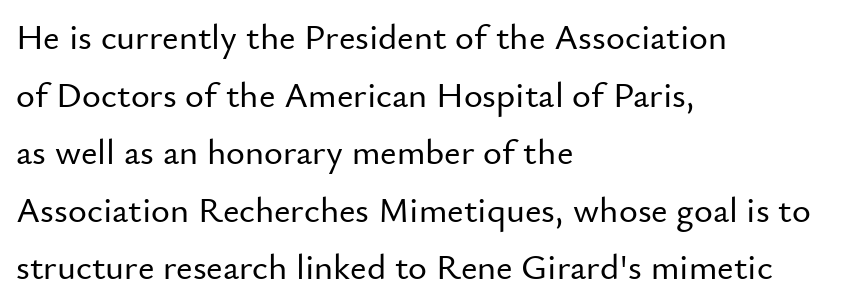
{"serif": "no", "italic": "no", "width": "normal", "stroke_contrast": "low", "x_height": "small", "monospaced": "no", "underline": "no", "align": "left", "line_spacing": "normal", "line_spacing_ratio": 1.6, "letter_spacing": "normal", "letter_spacing_em": 0.0, "glyph_px": 36}
